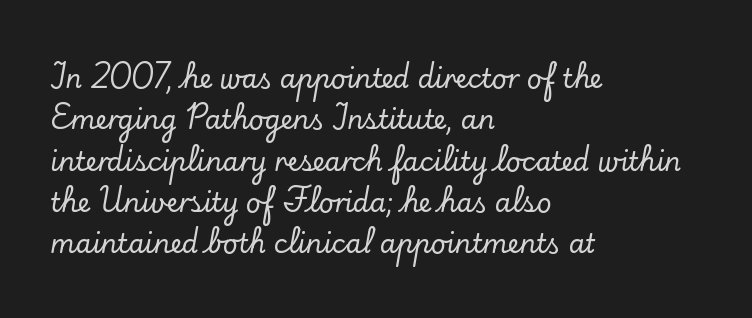
Honestly, there is no underline to notice here at all. Nothing unusual about the tracking: characters are spaced as the font intends. These lines stack with their left ends in a neat column. Normally led — the rows are evenly, conventionally spaced.
